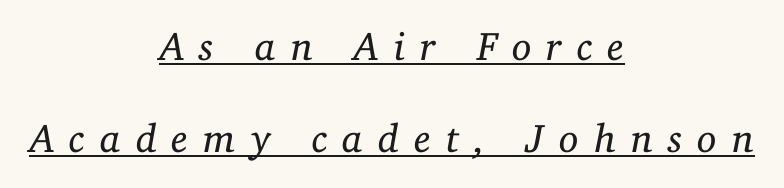
Q: Is the text bold? A: No.
Q: Is the text italic (slanted)? A: Yes, it leans right by about 11 degrees.
Q: Is the typeface a serif or a sans-serif typeface? A: Serif.
Q: Is the text underlined? A: Yes.
Q: How is the paragraph aligned? A: Centered.
Q: Is the spacing between letters normal or unusually wide? A: Unusually wide.
Q: Is the spacing between lines tight, normal or loose? A: Loose.
Q: Width (condensed, normal, or wide)? A: Normal.
Q: Stroke contrast? A: Low.
Q: x-height? A: Medium.
Q: Monospaced? A: No.
